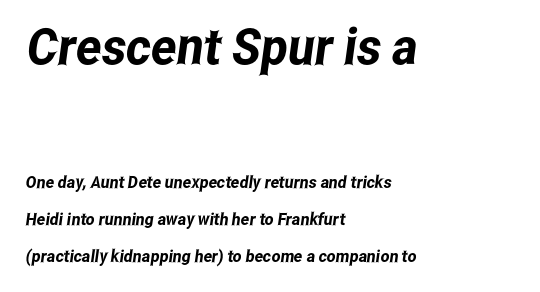
Q: Is the typeface a serif or a sans-serif typeface? A: Sans-serif.
Q: Is the text underlined? A: No.
Q: How is the paragraph aligned? A: Left-aligned.
Q: Is the spacing between letters normal or unusually wide? A: Normal.
Q: Is the spacing between lines tight, normal or loose? A: Loose.
Q: Which block of text is set in a larger size, the first (top) or the second (bottom)? A: The first (top) one.
Q: Width (condensed, normal, or wide)? A: Condensed.
Q: Stroke contrast? A: Low.
Q: x-height? A: Medium.
Q: Monospaced? A: No.
